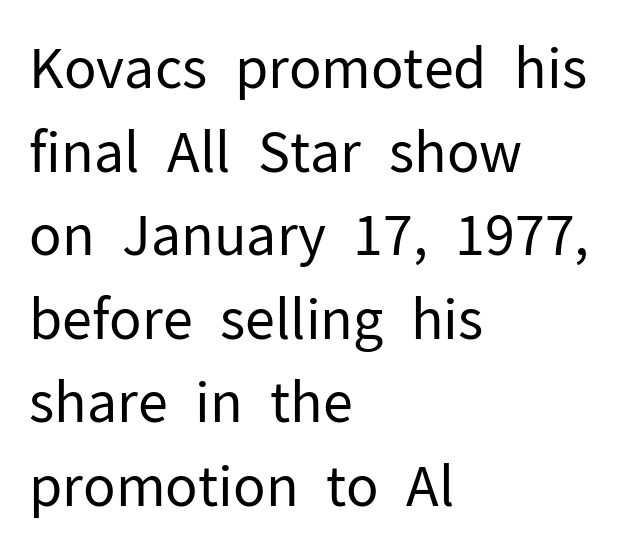
{"serif": "no", "italic": "no", "bold": "no", "weight": "regular", "width": "normal", "stroke_contrast": "low", "x_height": "medium", "monospaced": "no", "underline": "no", "align": "left", "line_spacing": "normal", "line_spacing_ratio": 1.52, "letter_spacing": "normal", "letter_spacing_em": 0.0, "glyph_px": 55}
